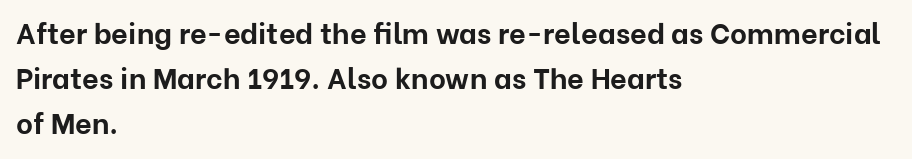
The letters advance in unequal steps, a hallmark of proportional type. The face used here has the dense, thick strokes of a bold. A normal amount of white space separates one row of letters from the next. No italicization has been applied; the sample stays upright. A typesetter would call this zero additional tracking. The gap between lines stays unmarked.
